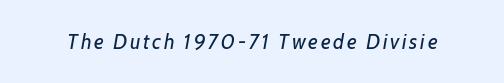
{"italic": "yes", "lean": "right", "slant_degrees": 7, "bold": "no", "underline": "no", "glyph_px": 21}
